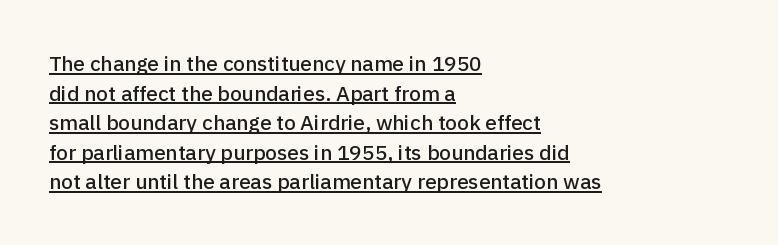
{"italic": "no", "underline": "yes", "align": "left", "line_spacing": "normal", "line_spacing_ratio": 1.41, "letter_spacing": "normal", "letter_spacing_em": 0.0, "glyph_px": 21}
